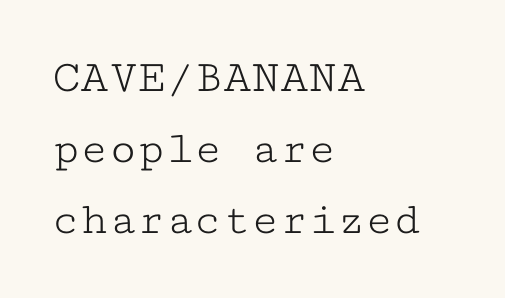
The image shows 47 px light, wide serif type, upright, monospaced; set left-aligned, normal line spacing (1.51x), normal letter spacing, not underlined; low stroke contrast and a medium x-height.
